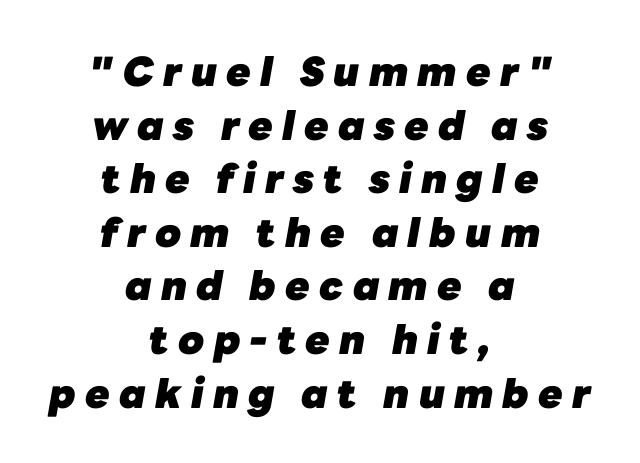
The image shows 40 px heavy type, italic (leaning right); set centered, normal line spacing (1.34x), unusually wide letter spacing (+0.23 em), not underlined; low stroke contrast and a medium x-height.
